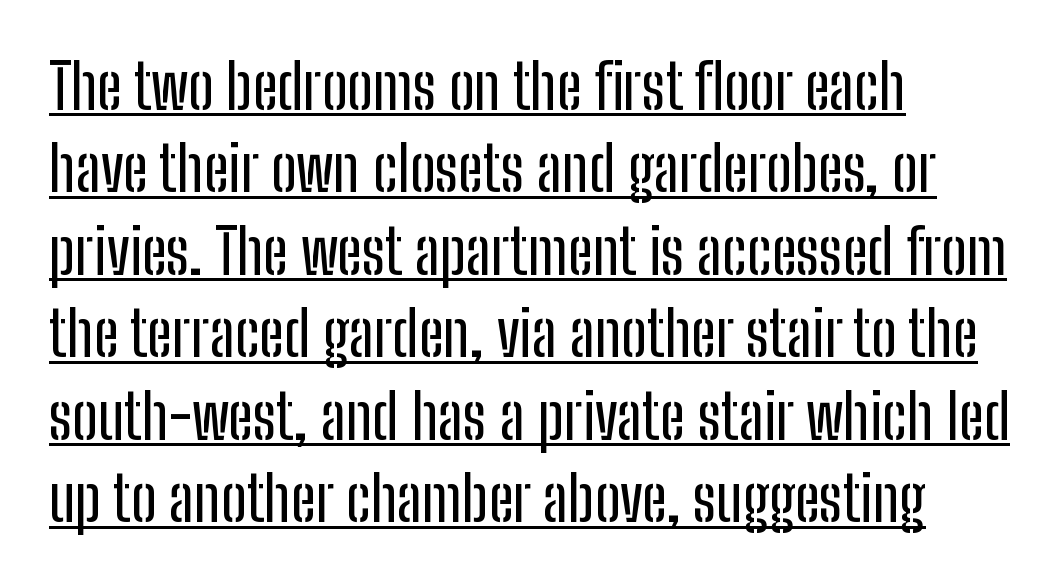
The image shows 62 px condensed sans-serif type, upright; set left-aligned, normal line spacing (1.33x), normal letter spacing, underlined; low stroke contrast and a medium x-height.
